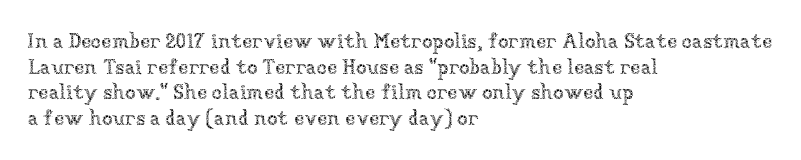
Does extra space separate the letters? No, they use regular spacing. The passage is arranged the way most books set body copy — flush left. The area under the type is left untouched. The face looks like a standard text weight, possibly lighter. Notice how the stems are strictly vertical — no italics here.
